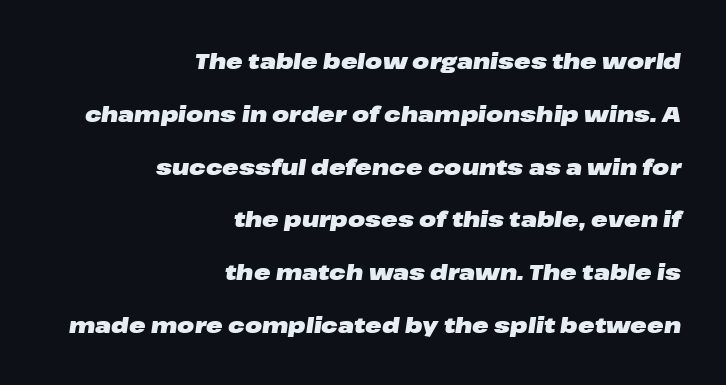
{"italic": "yes", "lean": "right", "slant_degrees": 8, "bold": "yes", "underline": "no", "align": "right", "line_spacing": "loose", "line_spacing_ratio": 2.4, "letter_spacing": "normal", "letter_spacing_em": 0.0, "glyph_px": 22}
